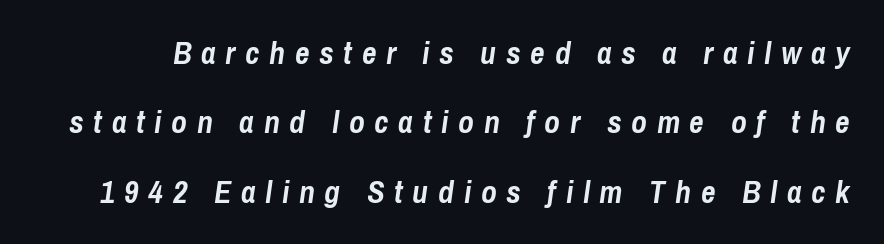
{"italic": "yes", "lean": "right", "slant_degrees": 8, "bold": "yes", "weight": "semibold", "width": "condensed", "stroke_contrast": "low", "x_height": "medium", "monospaced": "no", "underline": "no", "line_spacing": "loose", "line_spacing_ratio": 2.17, "letter_spacing": "wide", "letter_spacing_em": 0.3, "glyph_px": 32}
